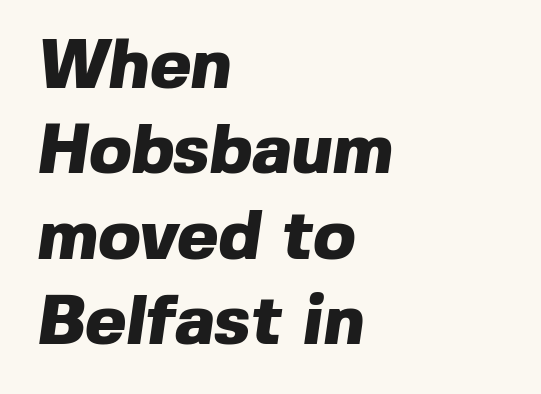
{"serif": "no", "bold": "yes", "weight": "heavy", "width": "normal", "x_height": "medium", "monospaced": "no", "underline": "no", "align": "left", "line_spacing_ratio": 1.22, "letter_spacing": "normal", "letter_spacing_em": 0.0, "glyph_px": 70}
